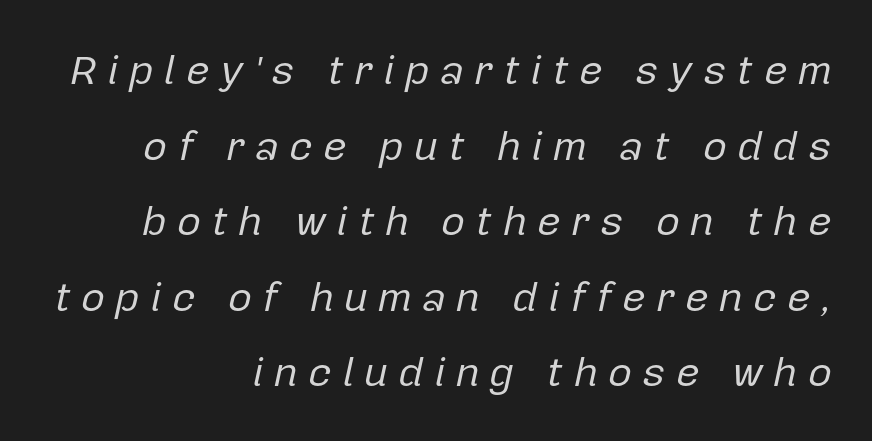
Q: Is the text bold? A: No.
Q: Is the text italic (slanted)? A: Yes, it leans right by about 12 degrees.
Q: Is the text underlined? A: No.
Q: How is the paragraph aligned? A: Right-aligned.
Q: Is the spacing between letters normal or unusually wide? A: Unusually wide.
Q: Width (condensed, normal, or wide)? A: Normal.
Q: Stroke contrast? A: Low.
Q: x-height? A: Medium.
Q: Monospaced? A: No.
